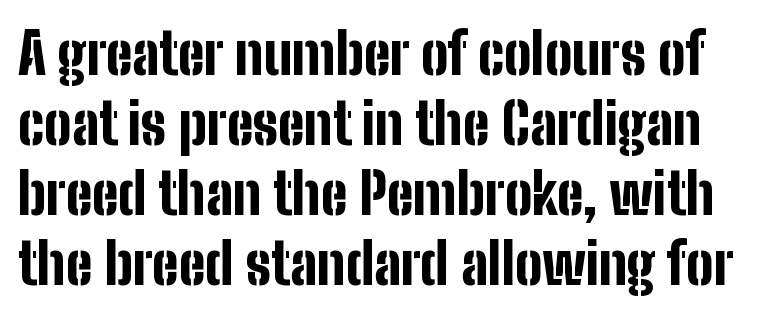
Q: Is the text bold? A: Yes.
Q: Is the text italic (slanted)? A: No, it is upright.
Q: Is the typeface a serif or a sans-serif typeface? A: Sans-serif.
Q: Is the text underlined? A: No.
Q: Is the spacing between letters normal or unusually wide? A: Normal.
Q: Width (condensed, normal, or wide)? A: Condensed.
Q: Stroke contrast? A: Low.
Q: x-height? A: Medium.
Q: Monospaced? A: No.
